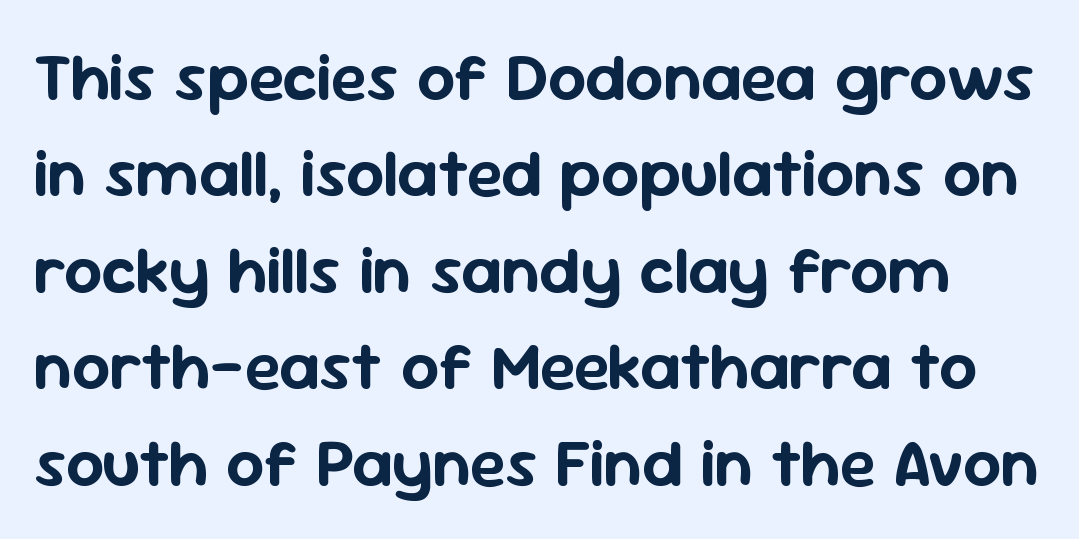
The image shows 67 px sans-serif type, upright; set normal line spacing (1.44x), normal letter spacing, not underlined; low stroke contrast and a medium x-height.
